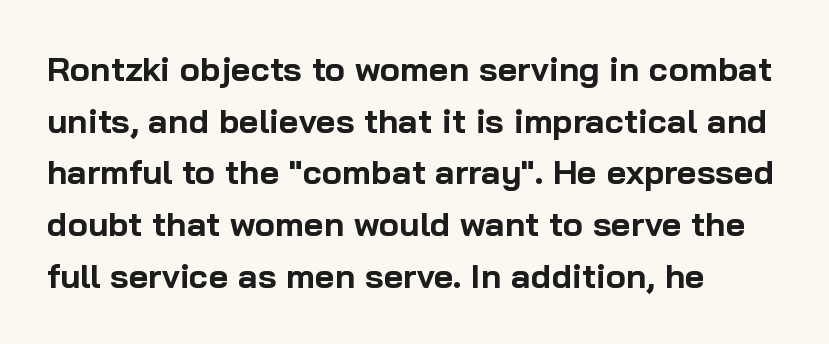
{"serif": "no", "italic": "no", "bold": "yes", "weight": "bold", "width": "normal", "stroke_contrast": "low", "x_height": "medium", "monospaced": "no", "underline": "no", "align": "left", "line_spacing": "normal", "line_spacing_ratio": 1.52, "letter_spacing": "normal", "letter_spacing_em": 0.0, "glyph_px": 34}
